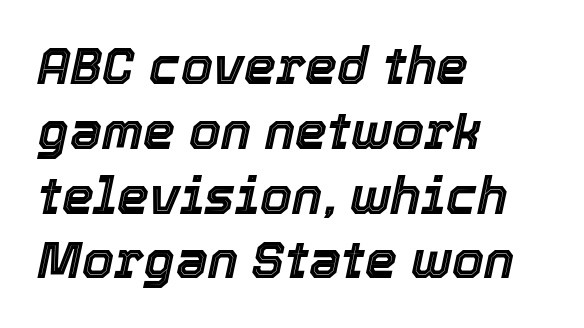
Q: Is the text italic (slanted)? A: Yes, it leans right by about 12 degrees.
Q: Is the text underlined? A: No.
Q: How is the paragraph aligned? A: Left-aligned.
Q: Is the spacing between letters normal or unusually wide? A: Normal.
Q: Is the spacing between lines tight, normal or loose? A: Normal.
Q: Width (condensed, normal, or wide)? A: Normal.
Q: x-height? A: Medium.
Q: Monospaced? A: No.
